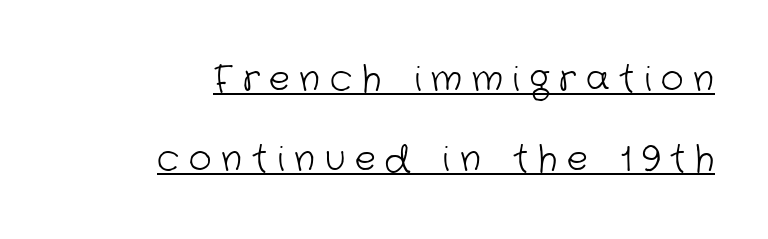
The passage shown stacks its lines with a broad gap. The typeface chosen for these lines omits serifs. Think of a printed novel: that variable character pitch is what you see here. Substantial extra tracking has been applied to these lines. Compared with a flush-left layout, this one pins lines to the opposite, right side. The cut favours lightness, reaching ordinary text weight at its darkest.
